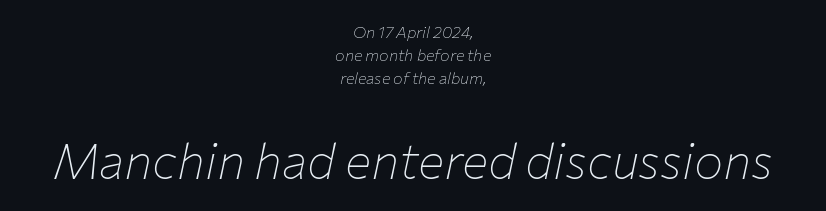
The image shows 49 px thin type, italic (leaning right); set centered, normal line spacing (1.43x), normal letter spacing, not underlined; the second (bottom) block is 3.06x larger; low stroke contrast and a medium x-height.
